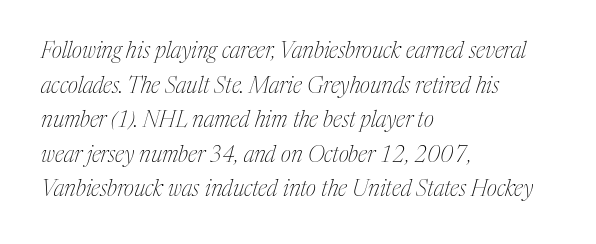
The image shows 22 px text type, italic (leaning right); set left-aligned, normal line spacing (1.57x), normal letter spacing, not underlined.
